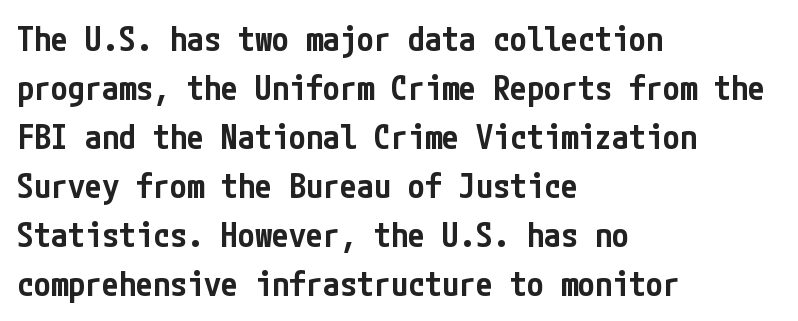
{"serif": "no", "italic": "no", "bold": "semi", "weight": "semibold", "width": "condensed", "stroke_contrast": "low", "x_height": "medium", "underline": "no", "align": "left", "line_spacing": "normal", "line_spacing_ratio": 1.44, "letter_spacing": "normal", "letter_spacing_em": 0.0, "glyph_px": 34}
